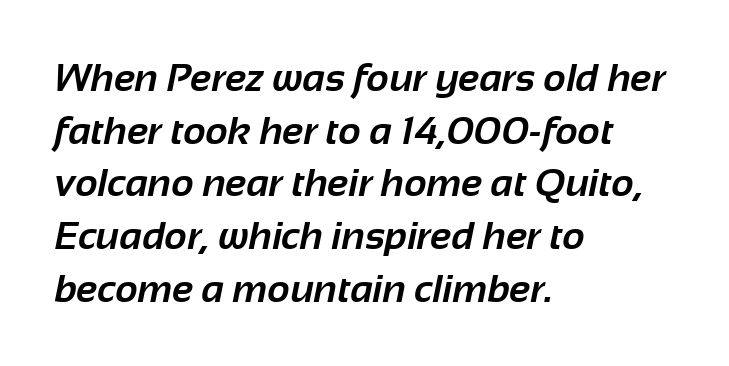
{"serif": "no", "bold": "yes", "weight": "bold", "width": "normal", "stroke_contrast": "low", "x_height": "medium", "monospaced": "no", "underline": "no", "align": "left", "line_spacing": "normal", "line_spacing_ratio": 1.35, "letter_spacing": "normal", "letter_spacing_em": 0.0, "glyph_px": 39}
